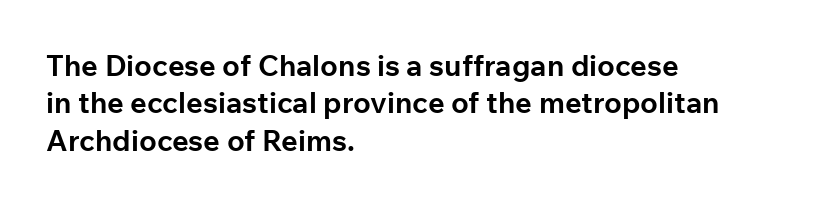
{"serif": "no", "italic": "no", "bold": "yes", "weight": "bold", "width": "normal", "stroke_contrast": "low", "x_height": "medium", "monospaced": "no", "underline": "no", "align": "left", "line_spacing": "normal", "line_spacing_ratio": 1.29, "letter_spacing": "normal", "letter_spacing_em": 0.0, "glyph_px": 29}
